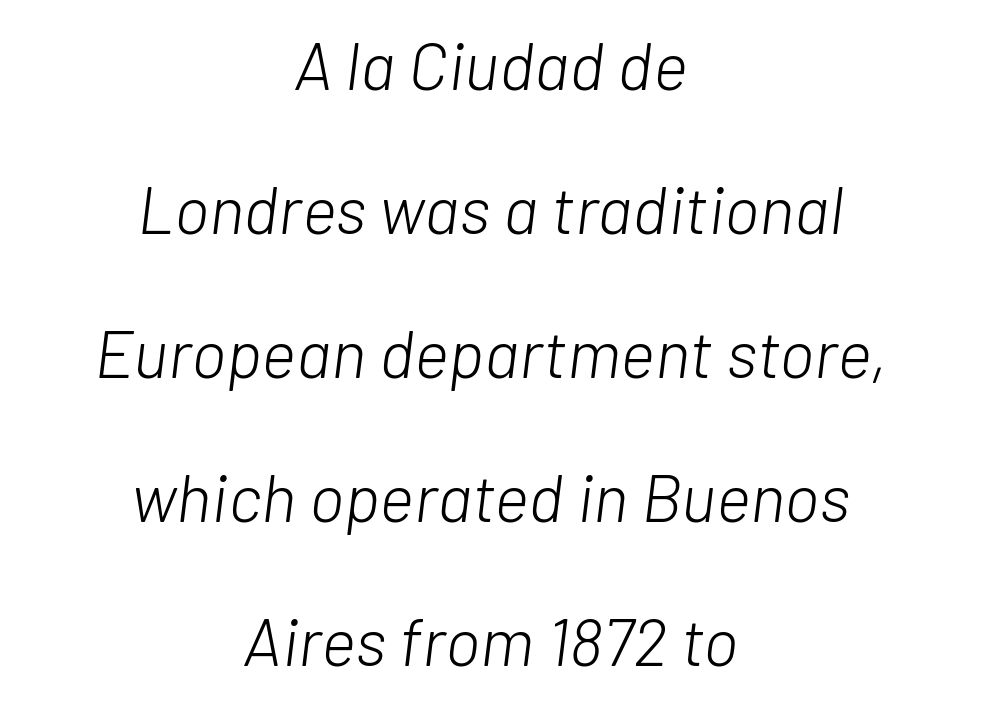
Q: Is the text bold? A: No.
Q: Is the text italic (slanted)? A: Yes, it leans right by about 7 degrees.
Q: Is the text underlined? A: No.
Q: How is the paragraph aligned? A: Centered.
Q: Is the spacing between letters normal or unusually wide? A: Normal.
Q: Is the spacing between lines tight, normal or loose? A: Loose.
Q: Width (condensed, normal, or wide)? A: Normal.
Q: Stroke contrast? A: Low.
Q: x-height? A: Medium.
Q: Monospaced? A: No.
